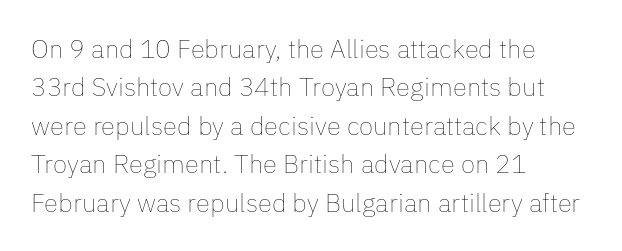
{"italic": "no", "bold": "no", "underline": "no", "align": "left", "line_spacing": "normal", "line_spacing_ratio": 1.48, "letter_spacing": "normal", "letter_spacing_em": 0.0, "glyph_px": 26}
